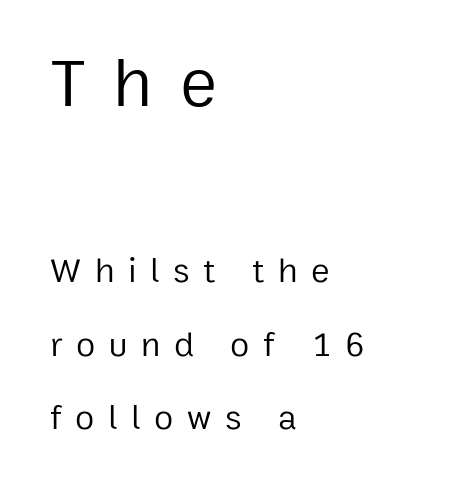
Summary of vertical rhythm: relaxed, with wide interline spacing. The ragged edge is on the right, which tells us the setting is flush left. In terms of letterform style, serifs are entirely absent. If you squint, the top block still reads clearly — it's the larger of the two.
